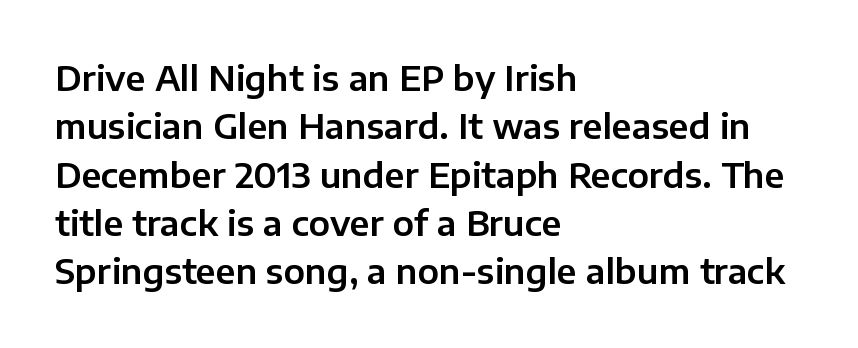
{"serif": "no", "italic": "no", "width": "normal", "stroke_contrast": "low", "x_height": "medium", "monospaced": "no", "underline": "no", "align": "left", "line_spacing": "normal", "line_spacing_ratio": 1.42, "letter_spacing": "normal", "letter_spacing_em": 0.0, "glyph_px": 34}
